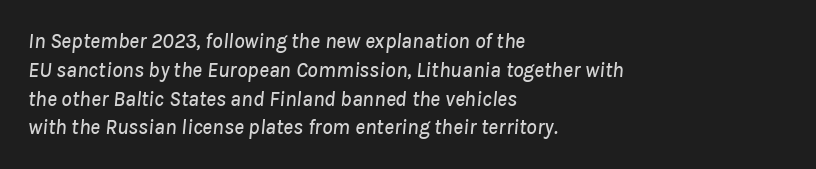
{"italic": "yes", "lean": "right", "slant_degrees": 8, "underline": "no", "align": "left", "line_spacing": "normal", "line_spacing_ratio": 1.37, "letter_spacing": "normal", "letter_spacing_em": 0.0, "glyph_px": 21}
